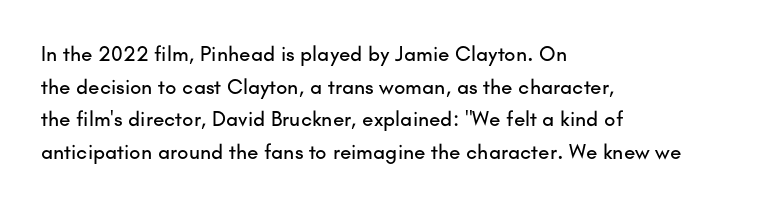
The image shows 21 px text type, upright; set left-aligned, normal line spacing (1.55x), normal letter spacing, not underlined.
